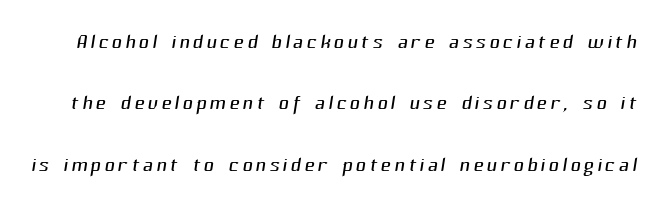
Q: Is the text bold? A: No.
Q: Is the typeface a serif or a sans-serif typeface? A: Sans-serif.
Q: Is the text underlined? A: No.
Q: Is the spacing between lines tight, normal or loose? A: Loose.
Q: Width (condensed, normal, or wide)? A: Normal.
Q: Stroke contrast? A: Medium.
Q: x-height? A: Medium.
Q: Monospaced? A: No.
